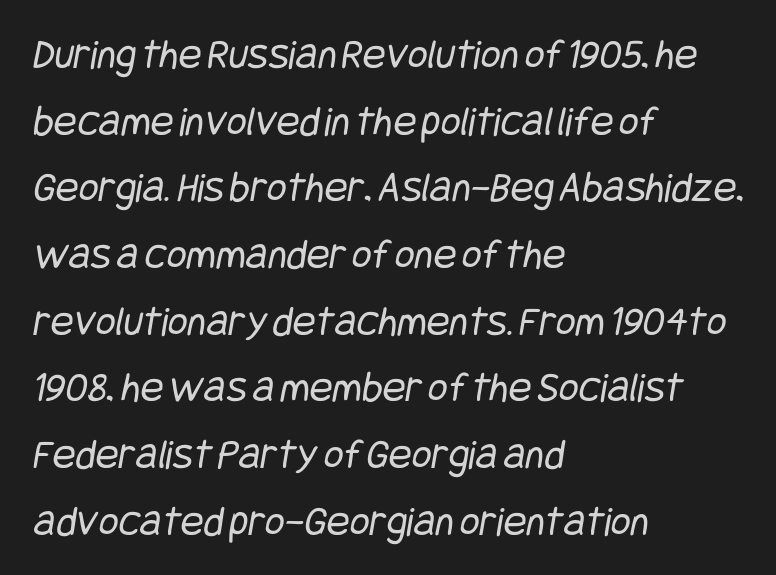
{"serif": "no", "bold": "no", "weight": "regular", "width": "condensed", "stroke_contrast": "low", "x_height": "large", "underline": "no", "align": "left", "line_spacing": "normal", "line_spacing_ratio": 1.55, "letter_spacing": "normal", "letter_spacing_em": 0.0, "glyph_px": 43}
